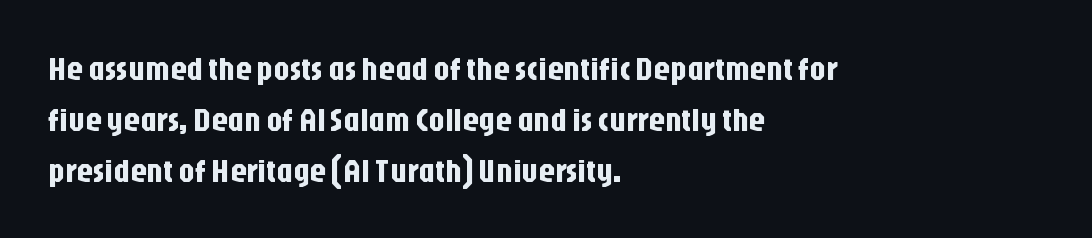
{"serif": "no", "italic": "no", "width": "condensed", "stroke_contrast": "low", "x_height": "large", "monospaced": "no", "underline": "no", "align": "left", "line_spacing": "normal", "line_spacing_ratio": 1.59, "letter_spacing": "normal", "letter_spacing_em": 0.0, "glyph_px": 32}
